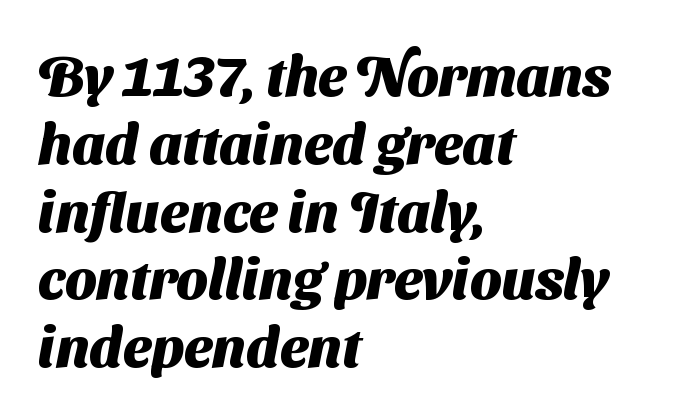
Q: Is the text bold? A: Yes.
Q: Is the typeface a serif or a sans-serif typeface? A: Sans-serif.
Q: Is the text underlined? A: No.
Q: How is the paragraph aligned? A: Left-aligned.
Q: Is the spacing between letters normal or unusually wide? A: Normal.
Q: Width (condensed, normal, or wide)? A: Normal.
Q: Stroke contrast? A: Medium.
Q: x-height? A: Medium.
Q: Monospaced? A: No.
